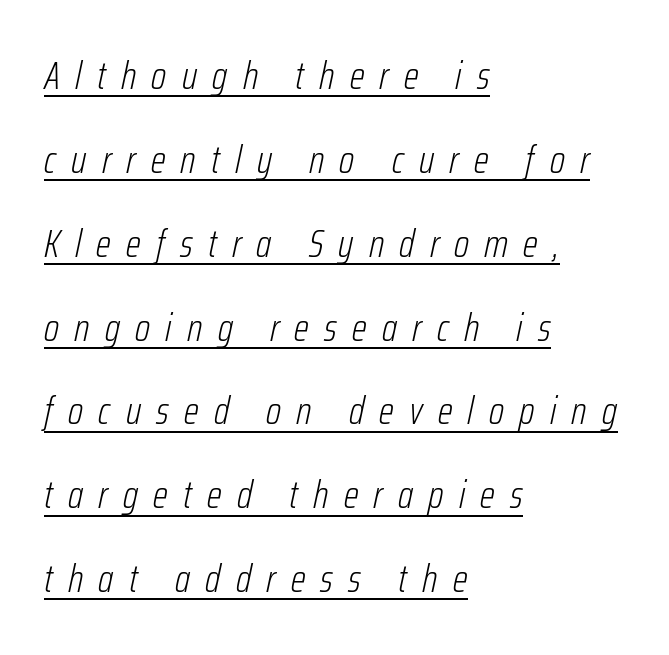
The image shows 39 px light, condensed type, italic (leaning right); set left-aligned, loose line spacing (2.15x), unusually wide letter spacing (+0.39 em), underlined; low stroke contrast and a medium x-height.
